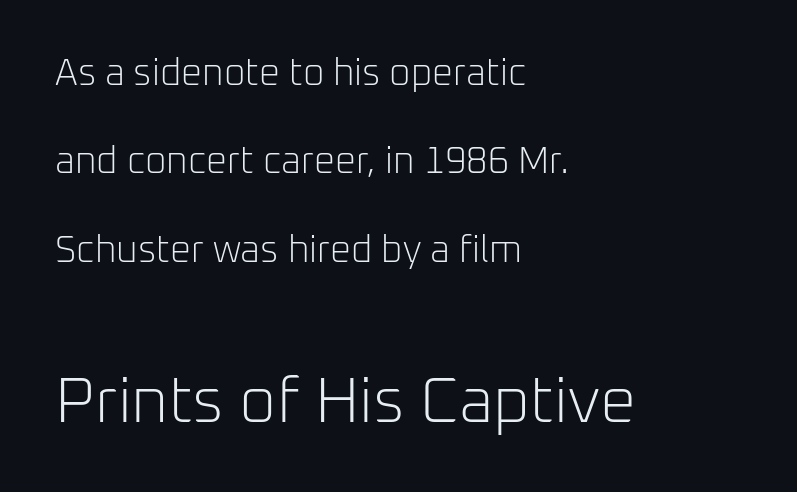
{"serif": "no", "italic": "no", "bold": "no", "weight": "light", "width": "normal", "stroke_contrast": "low", "x_height": "medium", "monospaced": "no", "underline": "no", "align": "left", "line_spacing": "loose", "line_spacing_ratio": 2.39, "letter_spacing": "normal", "letter_spacing_em": 0.0, "larger_block": "second", "size_ratio": 1.73, "glyph_px": 64}
